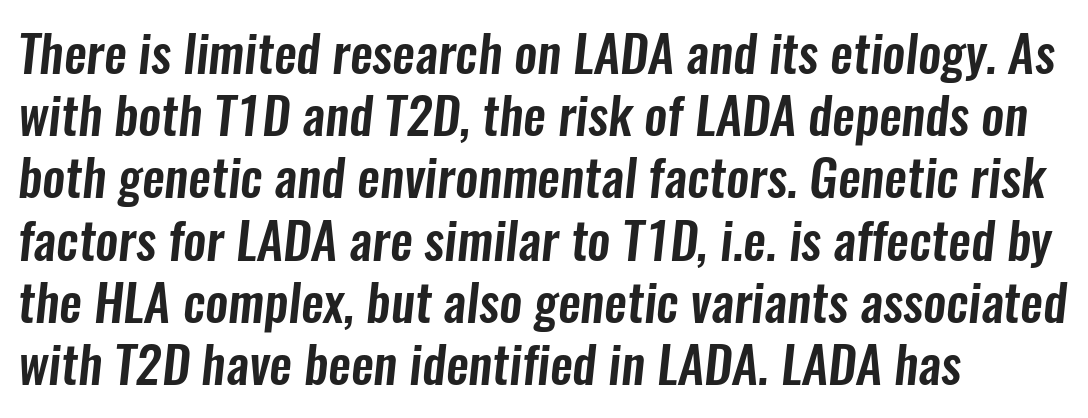
Q: Is the typeface a serif or a sans-serif typeface? A: Sans-serif.
Q: Is the text underlined? A: No.
Q: How is the paragraph aligned? A: Left-aligned.
Q: Is the spacing between letters normal or unusually wide? A: Normal.
Q: Width (condensed, normal, or wide)? A: Condensed.
Q: Stroke contrast? A: Low.
Q: x-height? A: Medium.
Q: Monospaced? A: No.
